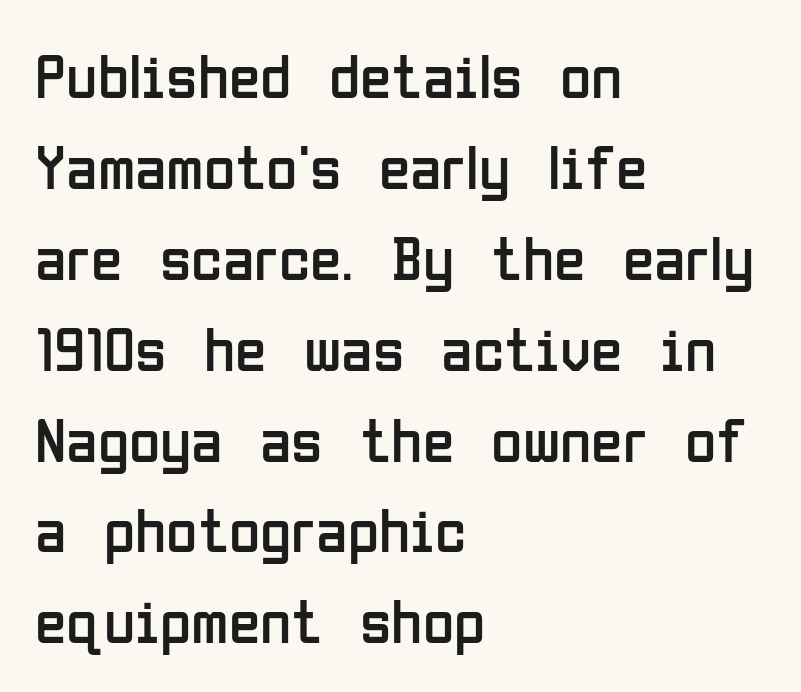
{"serif": "no", "italic": "no", "bold": "no", "weight": "regular", "width": "condensed", "stroke_contrast": "low", "x_height": "medium", "monospaced": "no", "underline": "no", "align": "left", "line_spacing": "normal", "line_spacing_ratio": 1.42, "letter_spacing": "normal", "letter_spacing_em": 0.0, "glyph_px": 64}
